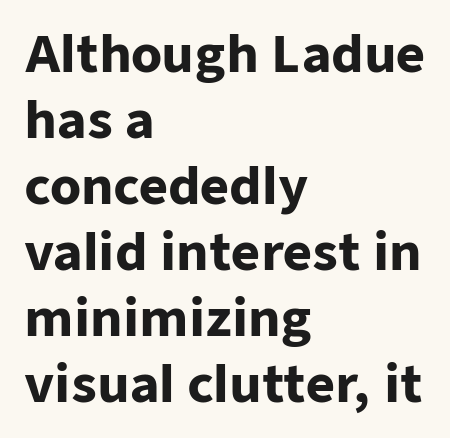
The image shows 50 px heavy sans-serif type, upright; set left-aligned, normal line spacing (1.32x), normal letter spacing, not underlined; low stroke contrast and a medium x-height.
